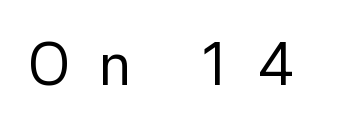
{"serif": "no", "italic": "no", "bold": "no", "weight": "regular", "width": "normal", "stroke_contrast": "low", "x_height": "medium", "monospaced": "no", "underline": "no", "letter_spacing": "wide", "letter_spacing_em": 0.47, "glyph_px": 59}
